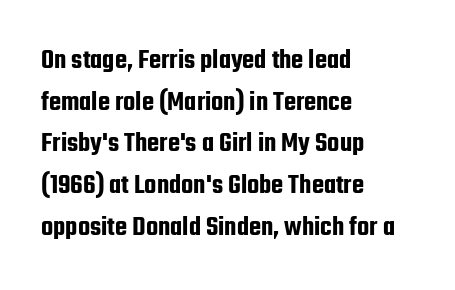
{"serif": "no", "italic": "no", "width": "condensed", "stroke_contrast": "low", "x_height": "medium", "monospaced": "no", "underline": "no", "align": "left", "line_spacing": "normal", "line_spacing_ratio": 1.49, "letter_spacing": "normal", "letter_spacing_em": 0.0, "glyph_px": 28}
